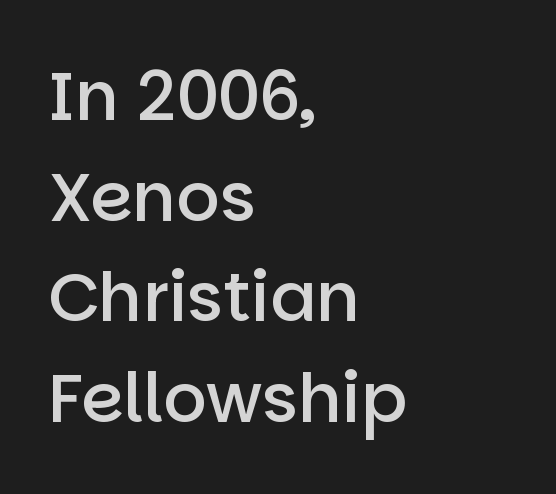
The image shows 68 px semibold sans-serif type, upright; set left-aligned, normal line spacing (1.48x), normal letter spacing, not underlined; low stroke contrast and a large x-height.
